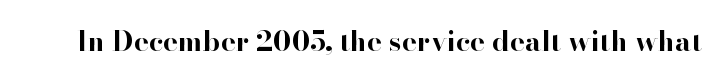
{"serif": "yes", "italic": "no", "bold": "yes", "weight": "bold", "width": "normal", "stroke_contrast": "high", "x_height": "small", "monospaced": "no", "underline": "no", "letter_spacing": "normal", "letter_spacing_em": 0.0, "glyph_px": 28}
